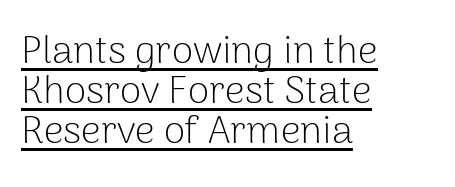
The image shows 39 px light sans-serif type, upright; set left-aligned, tight line spacing (1.03x), normal letter spacing, underlined; low stroke contrast and a medium x-height.
